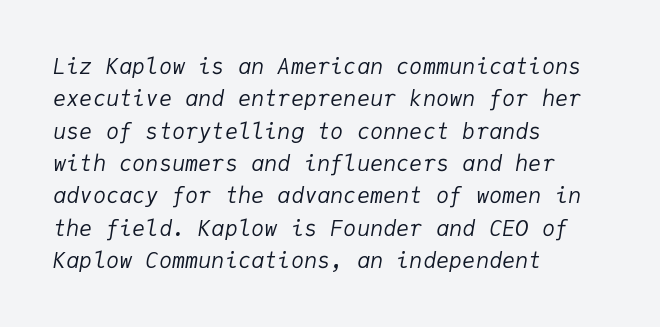
Q: Is the text bold? A: No.
Q: Is the text italic (slanted)? A: Yes, it leans right by about 9 degrees.
Q: Is the text underlined? A: No.
Q: How is the paragraph aligned? A: Left-aligned.
Q: Is the spacing between letters normal or unusually wide? A: Normal.
Q: Is the spacing between lines tight, normal or loose? A: Normal.
